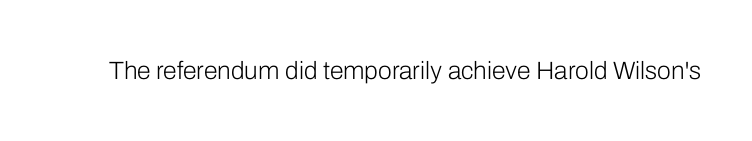
The rendering keeps characters at their native spacing. The font sits on the lighter half of the weight spectrum, regular included. Quick note: underline off. Is there any slant? The stems are plumb.
